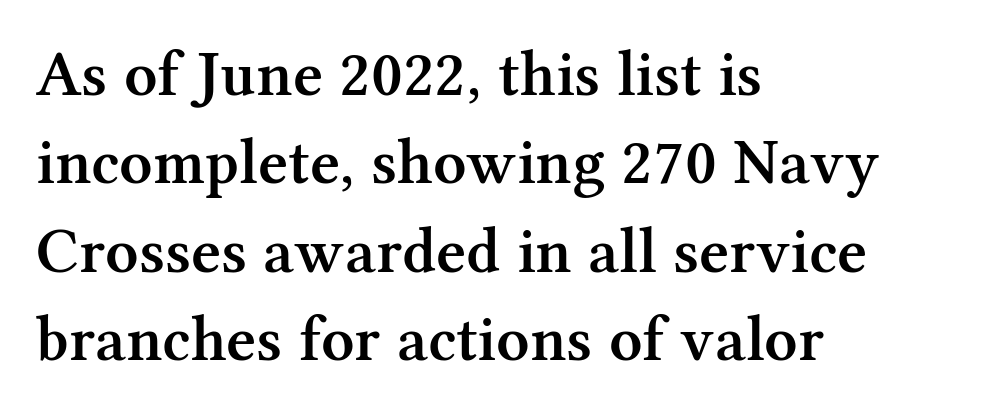
Moderately thickened strokes mark this as semibold type. Glance below the letters and you will spot only blank space. A typesetter would call this proportional, since set widths differ per character. The text was rendered using a seriffed face with decorative stroke endings. The setting favours the left margin, as ordinary paragraphs usually do.
